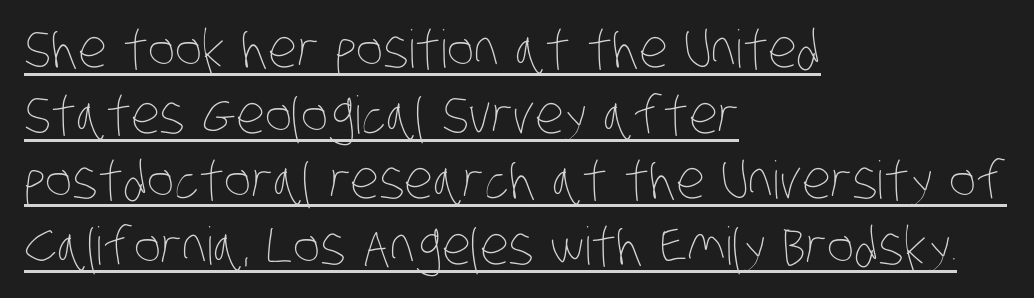
Q: Is the text bold? A: No.
Q: Is the text underlined? A: Yes.
Q: How is the paragraph aligned? A: Left-aligned.
Q: Is the spacing between letters normal or unusually wide? A: Normal.
Q: Is the spacing between lines tight, normal or loose? A: Normal.
Q: Width (condensed, normal, or wide)? A: Condensed.
Q: Stroke contrast? A: Low.
Q: x-height? A: Large.
Q: Monospaced? A: No.
